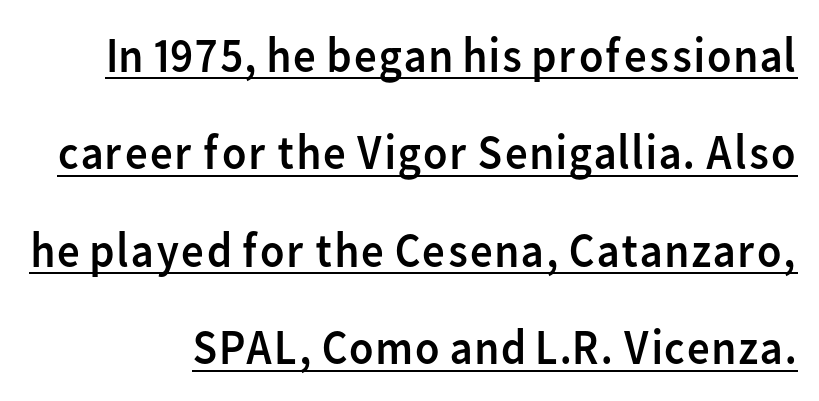
Q: Is the text bold? A: No.
Q: Is the text italic (slanted)? A: No, it is upright.
Q: Is the typeface a serif or a sans-serif typeface? A: Sans-serif.
Q: Is the text underlined? A: Yes.
Q: Is the spacing between letters normal or unusually wide? A: Normal.
Q: Is the spacing between lines tight, normal or loose? A: Loose.
Q: Width (condensed, normal, or wide)? A: Normal.
Q: Stroke contrast? A: Low.
Q: x-height? A: Medium.
Q: Monospaced? A: No.
